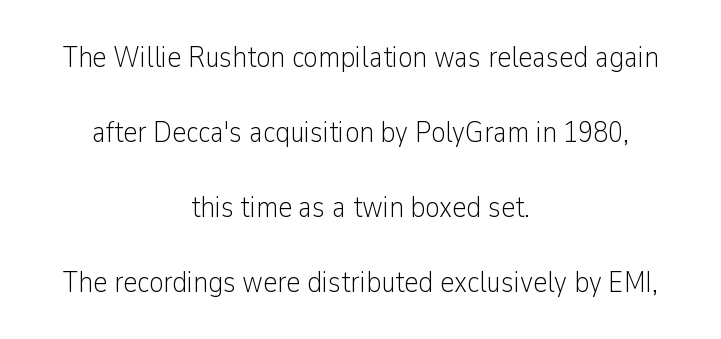
{"serif": "no", "italic": "no", "bold": "no", "weight": "light", "width": "condensed", "stroke_contrast": "low", "x_height": "medium", "monospaced": "no", "underline": "no", "align": "center", "line_spacing": "loose", "line_spacing_ratio": 2.5, "letter_spacing": "normal", "letter_spacing_em": 0.0, "glyph_px": 30}
